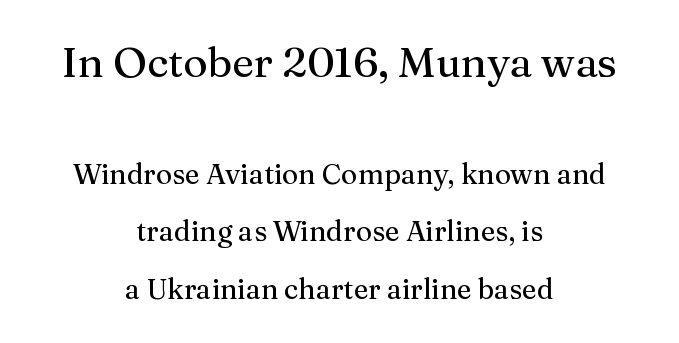
The glyphs are unaccompanied by any horizontal stroke below them. The line texture is even and compact thanks to regular tracking. The emphasis by scale lands on block number one, above. The passage shown is typed in a proportional face where columns would drift. Note: serifs present on the glyphs. The passage shown stacks its lines with a broad gap.
